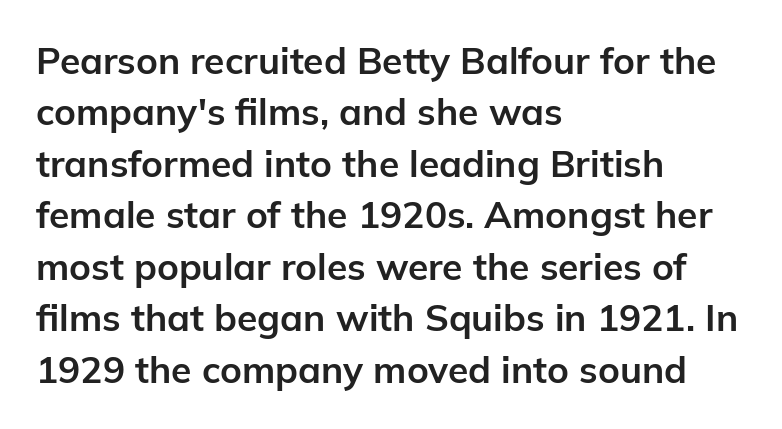
The image shows 37 px bold sans-serif type, upright; set left-aligned, normal line spacing (1.39x), normal letter spacing, not underlined; low stroke contrast and a medium x-height.
